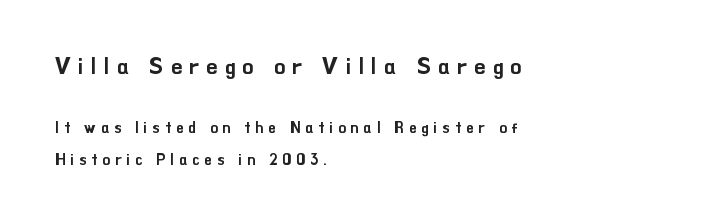
What stands out about the letter spacing? Its width — letters are far apart. Caption: upper text group enlarged, lower text group reduced. One glance says open: line gaps are wider than usual. The zone under the glyphs is completely vacant. Notice how the stems are strictly vertical — no italics here.
